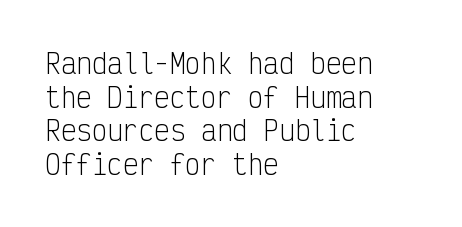
Q: Is the text bold? A: No.
Q: Is the text italic (slanted)? A: No, it is upright.
Q: Is the text underlined? A: No.
Q: How is the paragraph aligned? A: Left-aligned.
Q: Is the spacing between letters normal or unusually wide? A: Normal.
Q: Is the spacing between lines tight, normal or loose? A: Normal.
